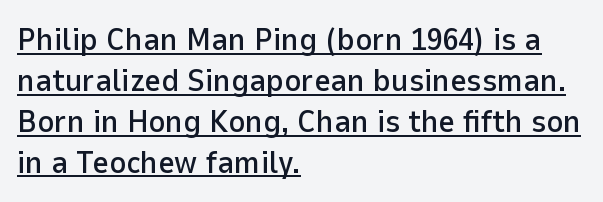
The image shows 32 px sans-serif type, upright; set left-aligned, normal line spacing (1.28x), normal letter spacing, underlined; low stroke contrast and a medium x-height.
